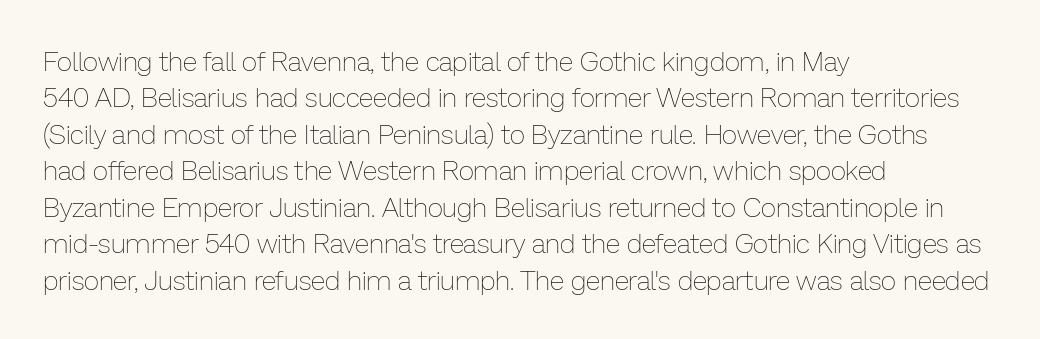
{"italic": "no", "bold": "no", "underline": "no", "align": "left", "line_spacing": "normal", "line_spacing_ratio": 1.35, "letter_spacing": "normal", "letter_spacing_em": 0.0, "glyph_px": 27}
